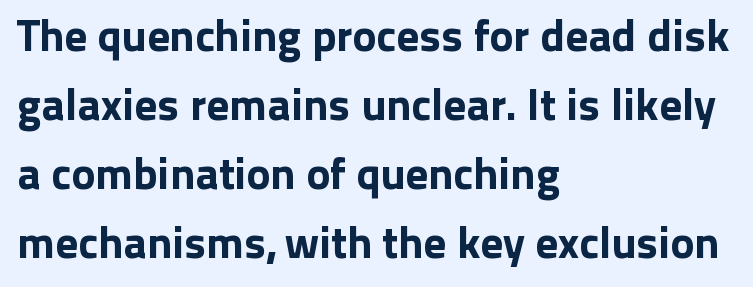
{"serif": "no", "italic": "no", "width": "normal", "stroke_contrast": "low", "x_height": "medium", "monospaced": "no", "underline": "no", "align": "left", "line_spacing": "normal", "line_spacing_ratio": 1.53, "letter_spacing": "normal", "letter_spacing_em": 0.0, "glyph_px": 45}
